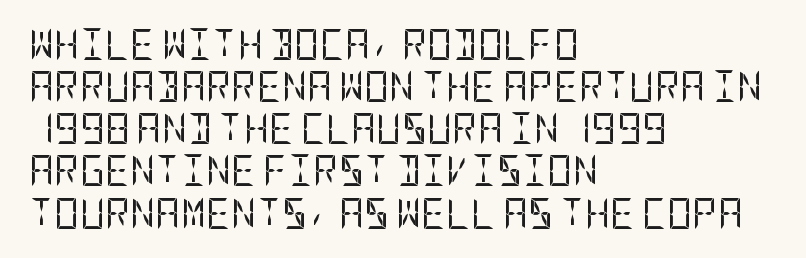
The gap between lines stays unmarked. Letter spacing: default. Notice how the stems are strictly vertical — no italics here. Unbolded letterforms with no extra heft. This block has exactly the height ordinary leading produces.
